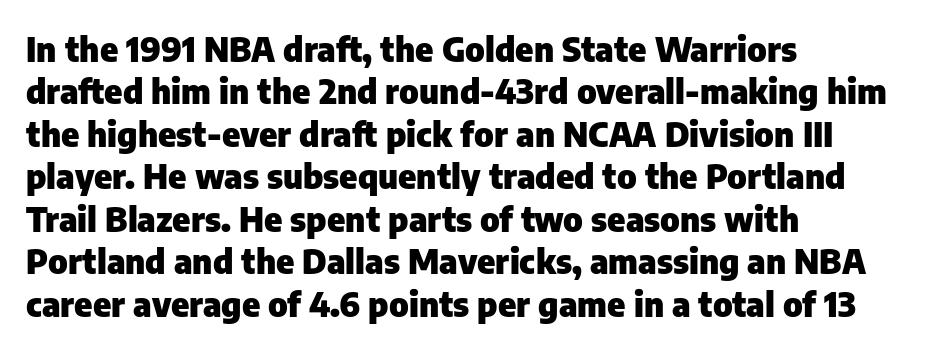
The image shows 34 px heavy sans-serif type, upright; set left-aligned, normal line spacing (1.25x), normal letter spacing, not underlined; low stroke contrast and a medium x-height.
